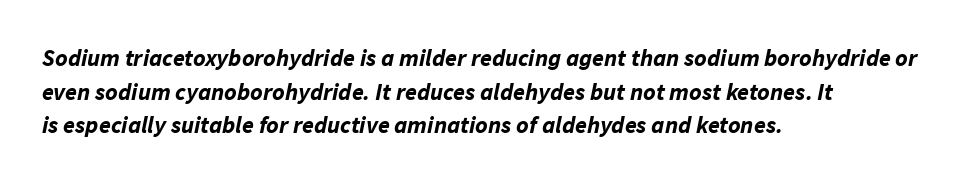
The image shows 24 px bold type, italic (leaning right); set left-aligned, normal line spacing (1.4x), normal letter spacing, not underlined.
